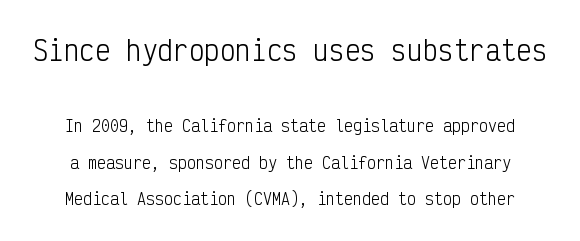
The image shows 26 px text type, upright; set loose line spacing (2.41x), normal letter spacing, not underlined; the first (top) block is 1.73x larger.
